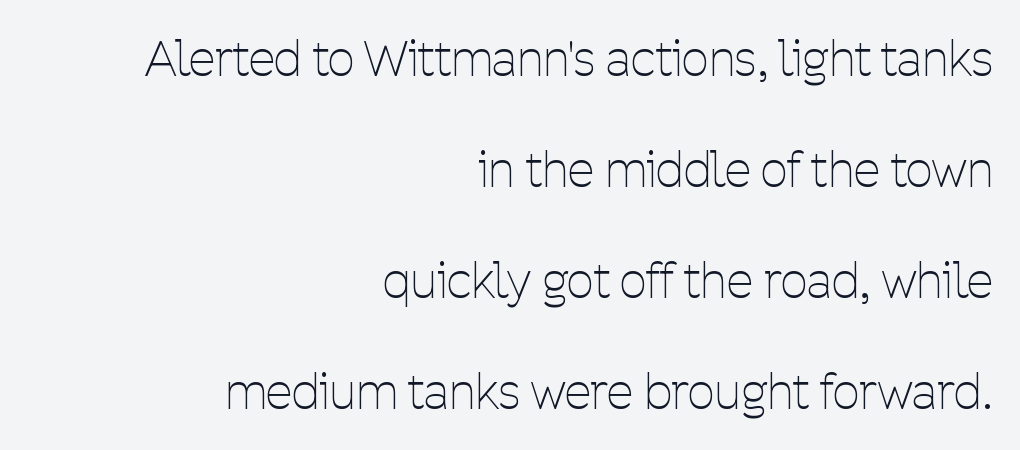
Q: Is the text bold? A: No.
Q: Is the text italic (slanted)? A: No, it is upright.
Q: Is the typeface a serif or a sans-serif typeface? A: Sans-serif.
Q: Is the text underlined? A: No.
Q: How is the paragraph aligned? A: Right-aligned.
Q: Is the spacing between letters normal or unusually wide? A: Normal.
Q: Is the spacing between lines tight, normal or loose? A: Loose.
Q: Width (condensed, normal, or wide)? A: Condensed.
Q: Stroke contrast? A: Low.
Q: x-height? A: Medium.
Q: Monospaced? A: No.
